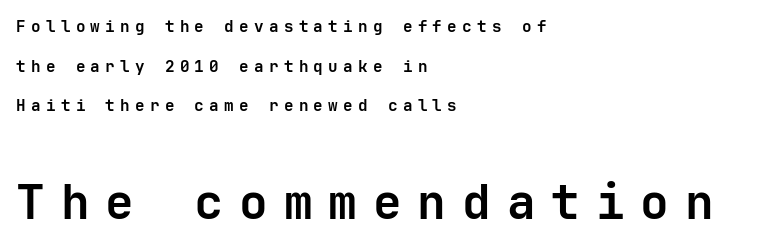
{"serif": "no", "italic": "no", "bold": "yes", "weight": "semibold", "width": "normal", "stroke_contrast": "low", "x_height": "medium", "underline": "no", "align": "left", "line_spacing": "loose", "line_spacing_ratio": 2.47, "letter_spacing": "wide", "letter_spacing_em": 0.33, "larger_block": "second", "size_ratio": 3.0, "glyph_px": 48}
